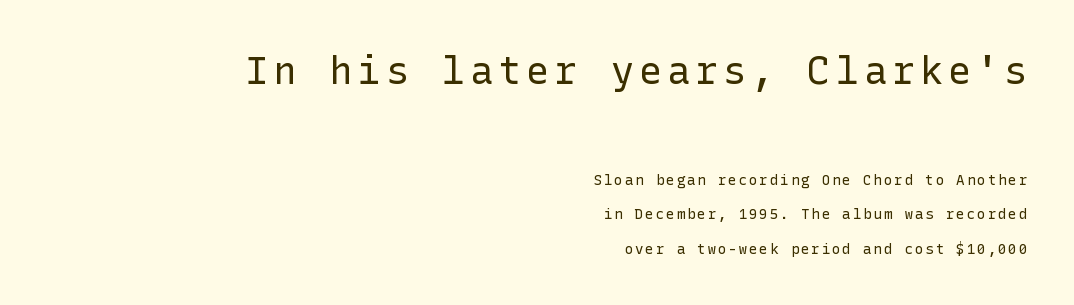
Q: Is the text bold? A: No.
Q: Is the text italic (slanted)? A: No, it is upright.
Q: Is the typeface a serif or a sans-serif typeface? A: Sans-serif.
Q: Is the text underlined? A: No.
Q: How is the paragraph aligned? A: Right-aligned.
Q: Is the spacing between lines tight, normal or loose? A: Loose.
Q: Which block of text is set in a larger size, the first (top) or the second (bottom)? A: The first (top) one.
Q: Width (condensed, normal, or wide)? A: Normal.
Q: Stroke contrast? A: Low.
Q: x-height? A: Medium.
